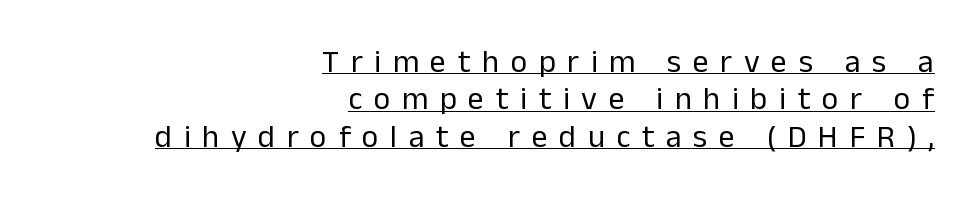
Q: Is the text bold? A: No.
Q: Is the text italic (slanted)? A: No, it is upright.
Q: Is the typeface a serif or a sans-serif typeface? A: Sans-serif.
Q: Is the text underlined? A: Yes.
Q: How is the paragraph aligned? A: Right-aligned.
Q: Is the spacing between letters normal or unusually wide? A: Unusually wide.
Q: Width (condensed, normal, or wide)? A: Normal.
Q: Stroke contrast? A: Low.
Q: x-height? A: Medium.
Q: Monospaced? A: No.
